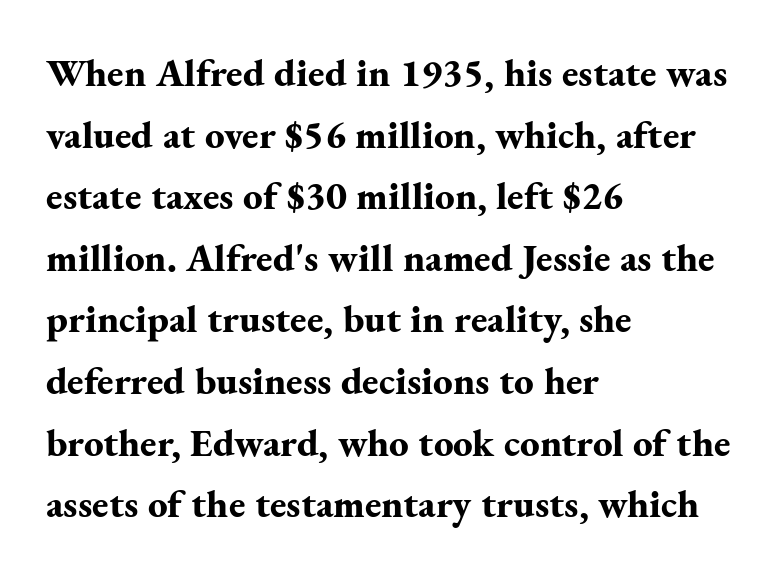
The image shows 39 px bold serif type, upright; set left-aligned, normal line spacing (1.58x), normal letter spacing, not underlined; medium stroke contrast and a small x-height.
